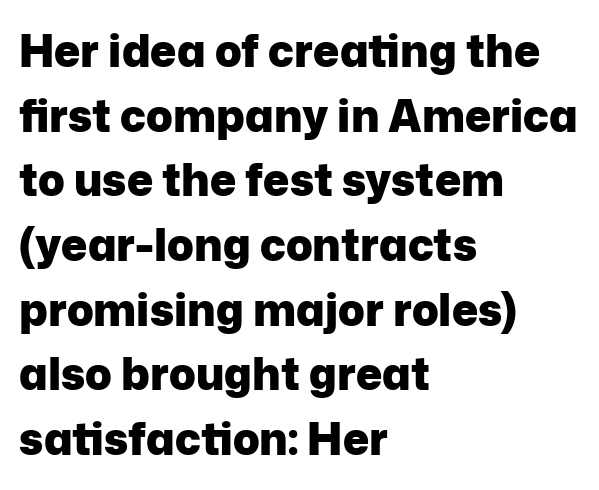
{"serif": "no", "italic": "no", "bold": "yes", "weight": "heavy", "width": "normal", "stroke_contrast": "low", "x_height": "medium", "monospaced": "no", "underline": "no", "align": "left", "line_spacing": "normal", "line_spacing_ratio": 1.47, "letter_spacing": "normal", "letter_spacing_em": 0.0, "glyph_px": 44}
